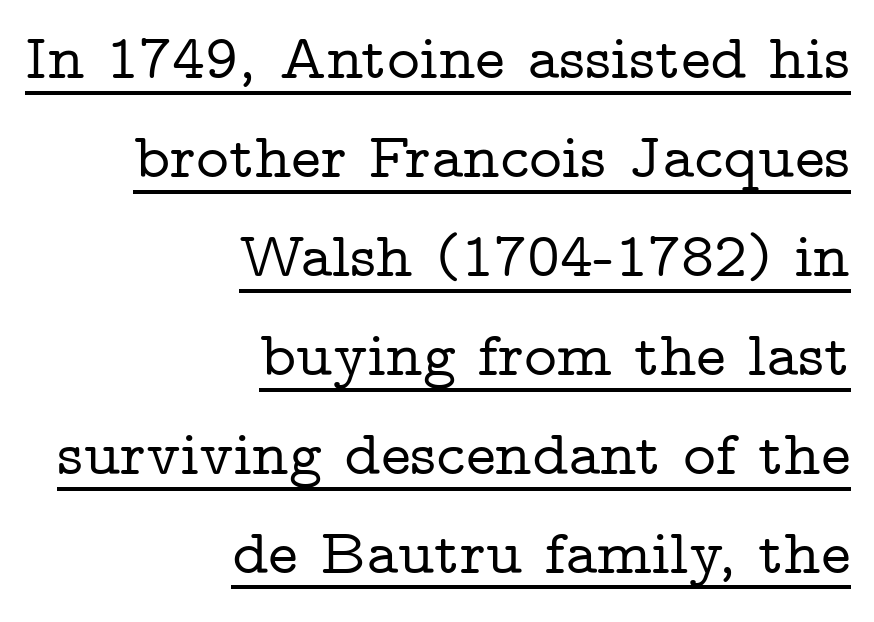
The lines are quadded right. Does the leading feel generous? No, just average. Posture: straight, roman, zero tilt. Character widths vary here, with narrow letters taking less room than wide ones.
